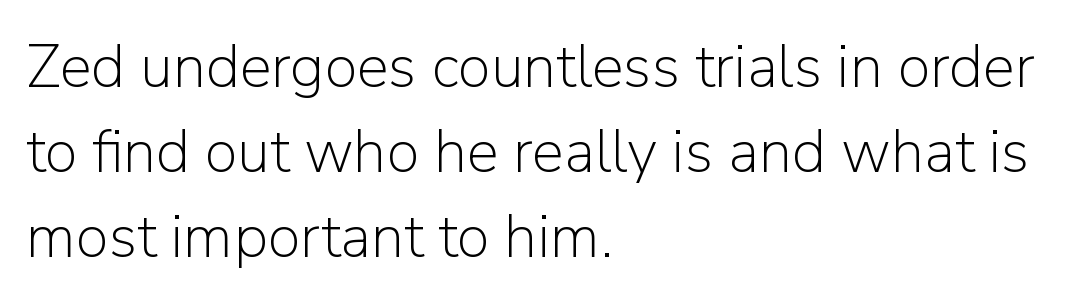
Does the lettering tilt? It doesn't — this is upright. A sans-serif font was chosen for this passage. Whoever set this chose a conventional vertical rhythm. Each letter keeps its own natural width here, so spacing adapts to shape. A typesetter would call this zero additional tracking. The baseline area is clear.
